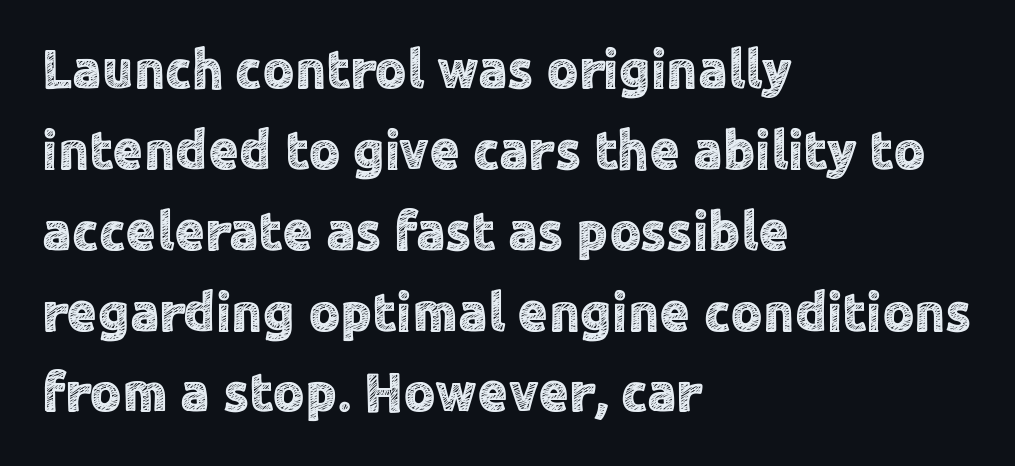
The image shows 55 px sans-serif type, upright; set left-aligned, normal line spacing (1.47x), normal letter spacing, not underlined; a medium x-height.
